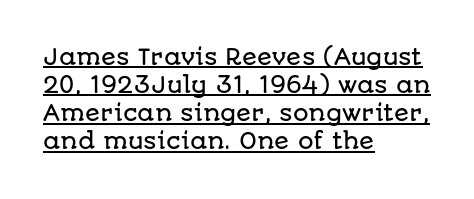
{"italic": "no", "underline": "yes", "align": "left", "line_spacing": "normal", "line_spacing_ratio": 1.28, "letter_spacing": "normal", "letter_spacing_em": 0.0, "glyph_px": 22}
